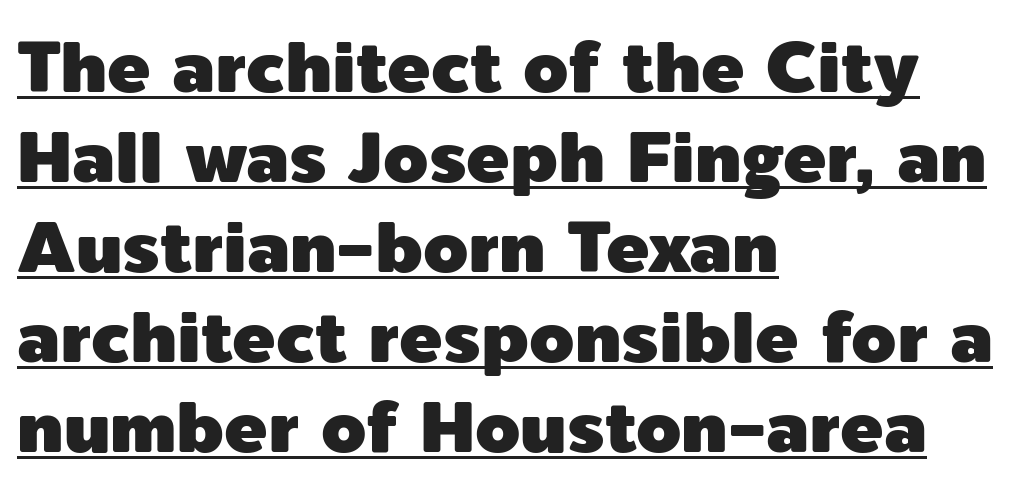
The image shows 72 px sans-serif type, upright; set left-aligned, normal line spacing (1.25x), normal letter spacing, underlined; a medium x-height.
